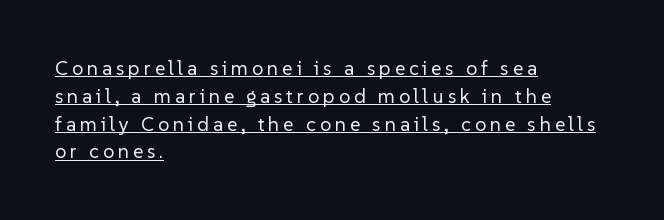
{"italic": "no", "bold": "no", "underline": "yes", "align": "left", "line_spacing": "normal", "line_spacing_ratio": 1.39, "glyph_px": 20}
